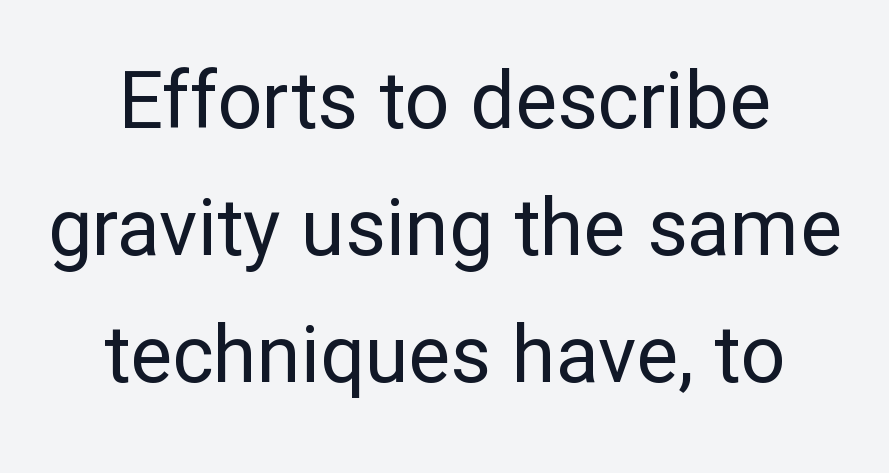
Spacing verdict: proportional, widths tailored to each character. The designer went with a sans here, leaving each stem footless. This is roman type, the default non-slanted kind. The passage shown is not underscored anywhere.
